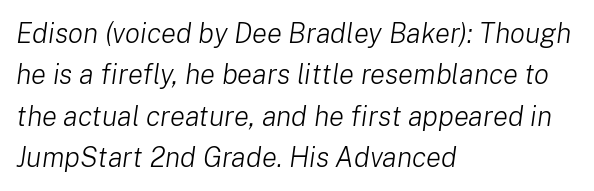
Q: Is the text bold? A: No.
Q: Is the text italic (slanted)? A: Yes, it leans right by about 8 degrees.
Q: Is the text underlined? A: No.
Q: How is the paragraph aligned? A: Left-aligned.
Q: Is the spacing between letters normal or unusually wide? A: Normal.
Q: Is the spacing between lines tight, normal or loose? A: Normal.
Q: Width (condensed, normal, or wide)? A: Normal.
Q: Stroke contrast? A: Low.
Q: x-height? A: Medium.
Q: Monospaced? A: No.
